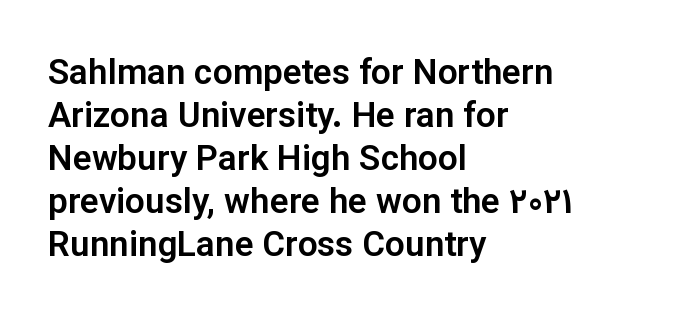
The passage shown is not underscored anywhere. Letter spacing: default. This rendering employs a face without finishing strokes, i.e., a sans-serif. Casual observation: everything's shoved over to the left. Every character sits straight up, as roman type does. Spacing verdict: proportional, widths tailored to each character.
